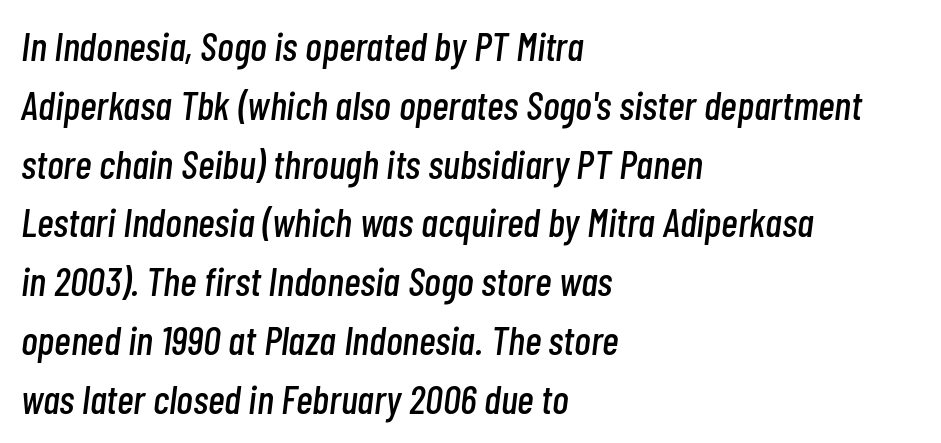
The axis of the letterforms is tilted away from vertical. The face used here is proportionally spaced, like ordinary book or web type. If you drew a ruler down the left edge, every line would touch it. Evenly set lines give the paragraph a standard silhouette. Quick note: underline off. This rendering leaves character spacing at its baseline value.
